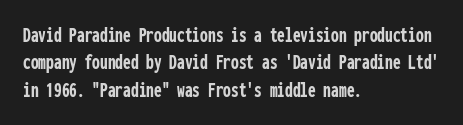
{"italic": "no", "bold": "yes", "underline": "no", "align": "left", "line_spacing_ratio": 1.24, "letter_spacing": "normal", "letter_spacing_em": 0.0, "glyph_px": 22}
